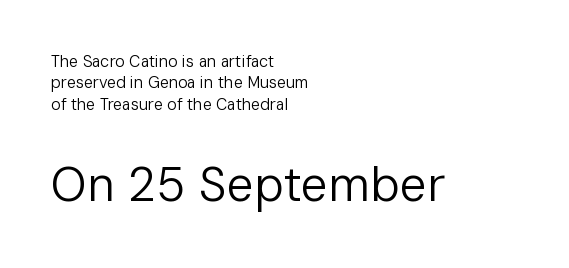
Q: Is the text bold? A: No.
Q: Is the text italic (slanted)? A: No, it is upright.
Q: Is the typeface a serif or a sans-serif typeface? A: Sans-serif.
Q: Is the text underlined? A: No.
Q: How is the paragraph aligned? A: Left-aligned.
Q: Is the spacing between letters normal or unusually wide? A: Normal.
Q: Is the spacing between lines tight, normal or loose? A: Normal.
Q: Which block of text is set in a larger size, the first (top) or the second (bottom)? A: The second (bottom) one.
Q: Width (condensed, normal, or wide)? A: Normal.
Q: Stroke contrast? A: Low.
Q: x-height? A: Medium.
Q: Monospaced? A: No.
